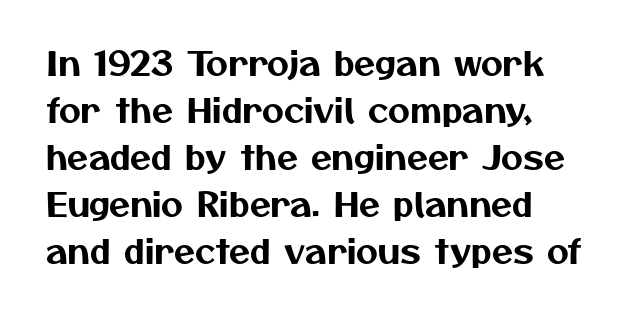
Bare-footed words on every line. The passage shown stacks its lines at a standard gap. Observe the absence of serifs on each vertical stroke in this sample. You could not count columns in this text — the font is proportionally spaced. There is no visible air inserted between adjacent glyphs.
